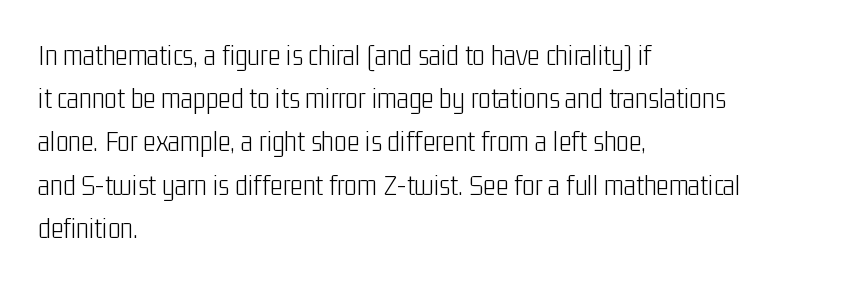
Q: Is the text bold? A: No.
Q: Is the text italic (slanted)? A: No, it is upright.
Q: Is the typeface a serif or a sans-serif typeface? A: Sans-serif.
Q: Is the text underlined? A: No.
Q: How is the paragraph aligned? A: Left-aligned.
Q: Is the spacing between letters normal or unusually wide? A: Normal.
Q: Is the spacing between lines tight, normal or loose? A: Normal.
Q: Width (condensed, normal, or wide)? A: Condensed.
Q: Stroke contrast? A: Low.
Q: x-height? A: Medium.
Q: Monospaced? A: No.
